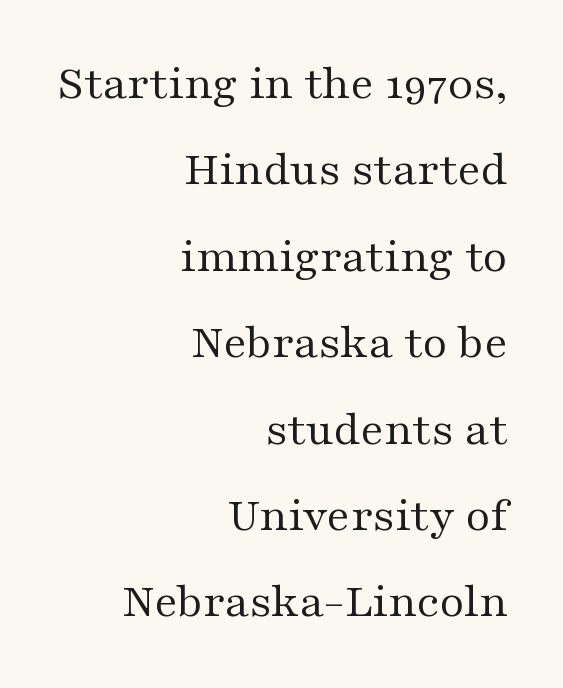
Q: Is the text bold? A: No.
Q: Is the text italic (slanted)? A: No, it is upright.
Q: Is the typeface a serif or a sans-serif typeface? A: Serif.
Q: Is the text underlined? A: No.
Q: How is the paragraph aligned? A: Right-aligned.
Q: Is the spacing between letters normal or unusually wide? A: Normal.
Q: Width (condensed, normal, or wide)? A: Wide.
Q: Stroke contrast? A: Medium.
Q: x-height? A: Medium.
Q: Monospaced? A: No.
